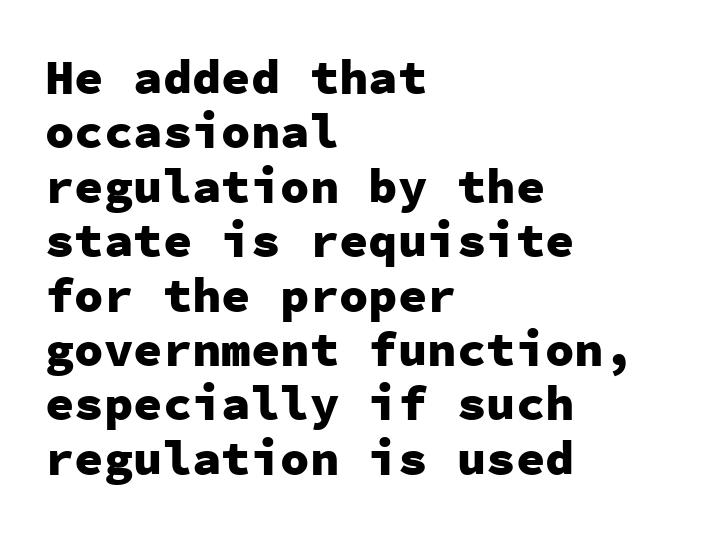
Q: Is the text bold? A: Yes.
Q: Is the text italic (slanted)? A: No, it is upright.
Q: Is the typeface a serif or a sans-serif typeface? A: Sans-serif.
Q: Is the text underlined? A: No.
Q: How is the paragraph aligned? A: Left-aligned.
Q: Is the spacing between letters normal or unusually wide? A: Normal.
Q: Is the spacing between lines tight, normal or loose? A: Tight.
Q: Width (condensed, normal, or wide)? A: Normal.
Q: Stroke contrast? A: Low.
Q: x-height? A: Medium.
Q: Monospaced? A: Yes.
